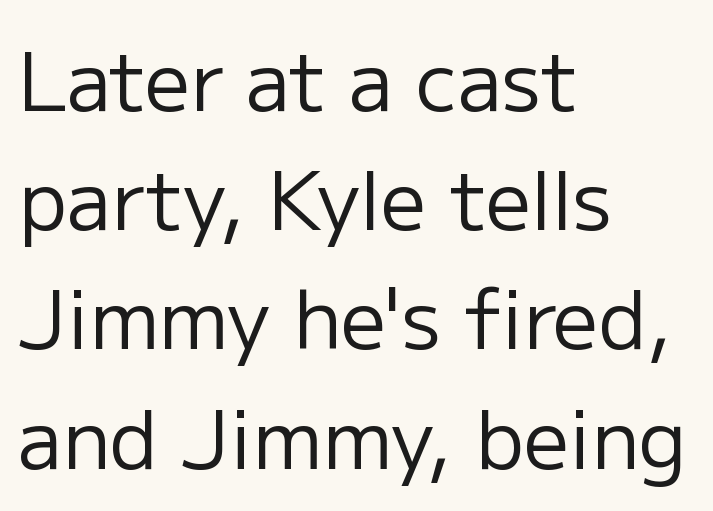
{"serif": "no", "italic": "no", "bold": "no", "weight": "regular", "width": "normal", "stroke_contrast": "low", "x_height": "medium", "monospaced": "no", "underline": "no", "align": "left", "line_spacing": "normal", "line_spacing_ratio": 1.49, "letter_spacing": "normal", "letter_spacing_em": 0.0, "glyph_px": 80}
